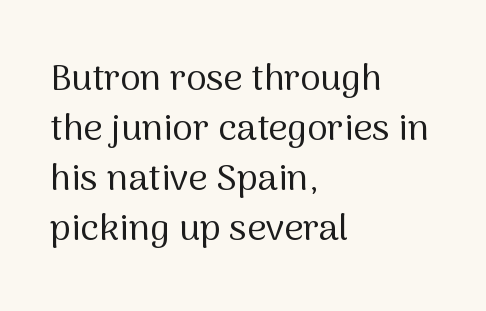
{"serif": "no", "italic": "no", "bold": "no", "weight": "regular", "width": "normal", "stroke_contrast": "medium", "x_height": "medium", "monospaced": "no", "underline": "no", "align": "left", "line_spacing": "normal", "line_spacing_ratio": 1.35, "letter_spacing": "normal", "letter_spacing_em": 0.0, "glyph_px": 37}
